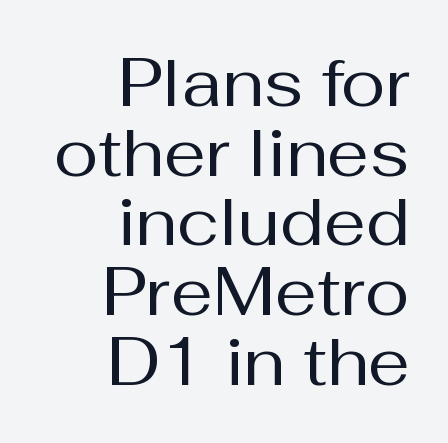
{"serif": "no", "italic": "no", "bold": "no", "weight": "regular", "width": "normal", "stroke_contrast": "medium", "x_height": "medium", "monospaced": "no", "underline": "no", "align": "right", "line_spacing": "tight", "line_spacing_ratio": 1.04, "letter_spacing": "normal", "letter_spacing_em": 0.0, "glyph_px": 67}
